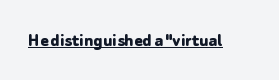
Q: Is the text bold? A: Yes.
Q: Is the text italic (slanted)? A: No, it is upright.
Q: Is the text underlined? A: Yes.
Q: Is the spacing between letters normal or unusually wide? A: Normal.
